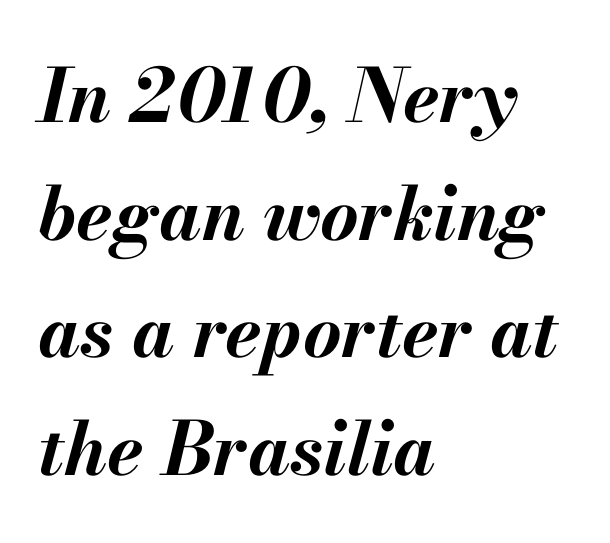
When letters slant like this, we call the style italic. Weight: bold. There is no visible air inserted between adjacent glyphs. Note the varied advance widths — an 'i' is clearly narrower than an 'm'. Does the leading feel generous? No, just average. The specimen omits any rule beneath the text block's lines.
